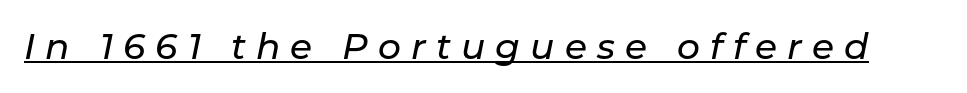
The image shows 36 px text type, italic (leaning right); set unusually wide letter spacing (+0.28 em), underlined; low stroke contrast and a medium x-height.
